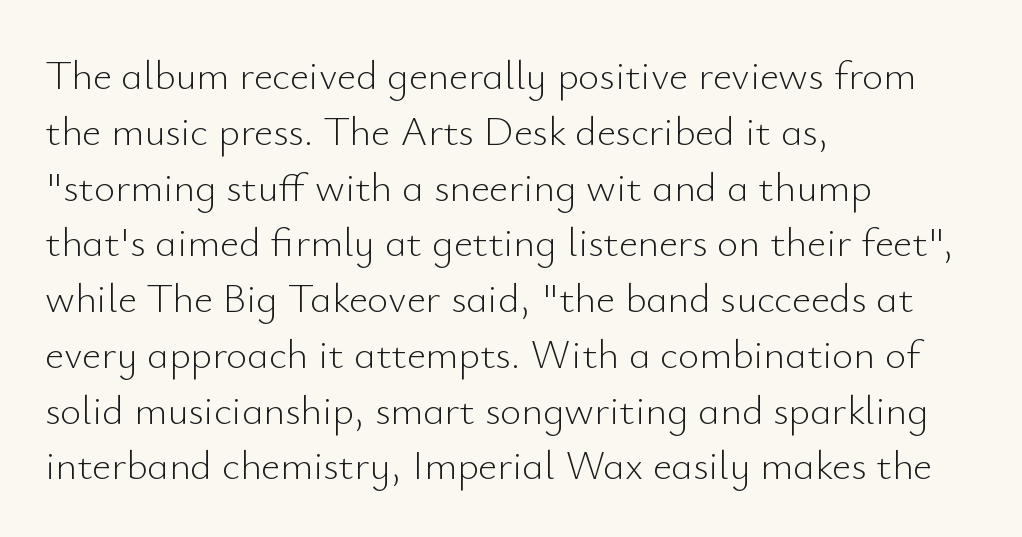
{"serif": "no", "italic": "no", "bold": "no", "weight": "light", "width": "normal", "stroke_contrast": "low", "x_height": "small", "monospaced": "no", "underline": "no", "align": "left", "line_spacing": "normal", "line_spacing_ratio": 1.36, "letter_spacing": "normal", "letter_spacing_em": 0.0, "glyph_px": 41}
